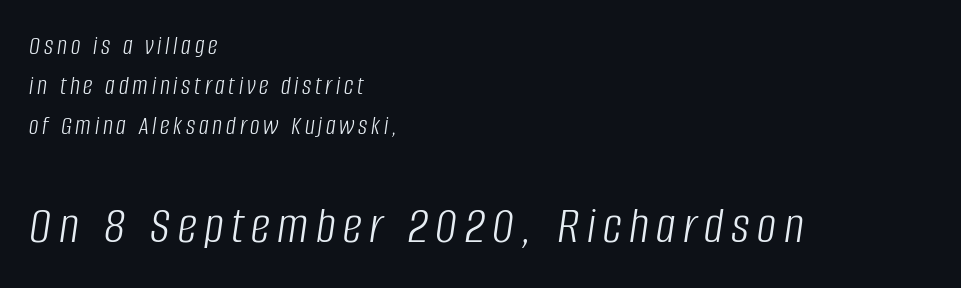
Q: Is the text bold? A: No.
Q: Is the text italic (slanted)? A: Yes, it leans right by about 8 degrees.
Q: Is the text underlined? A: No.
Q: How is the paragraph aligned? A: Left-aligned.
Q: Is the spacing between lines tight, normal or loose? A: Normal.
Q: Which block of text is set in a larger size, the first (top) or the second (bottom)? A: The second (bottom) one.
Q: Width (condensed, normal, or wide)? A: Condensed.
Q: Stroke contrast? A: Low.
Q: x-height? A: Large.
Q: Monospaced? A: No.
